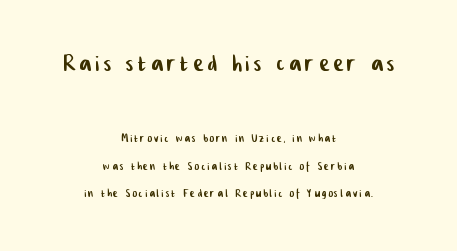
{"serif": "no", "width": "condensed", "stroke_contrast": "low", "x_height": "medium", "monospaced": "no", "underline": "no", "align": "center", "line_spacing": "loose", "line_spacing_ratio": 1.97, "larger_block": "first", "size_ratio": 2.07, "glyph_px": 29}
